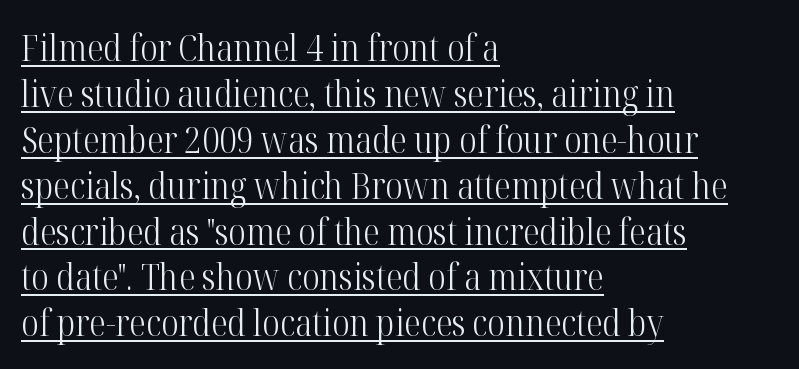
Bold? No — there's no thickening of the strokes. Think of a printed novel: that variable character pitch is what you see here. Look at the tracking — it's just the regular setting, nothing added. Left-aligned paragraph, ragged on the right. Unlike a clean sans, this face finishes its strokes with serifs. Does a line run under the words? Yes, clearly.
